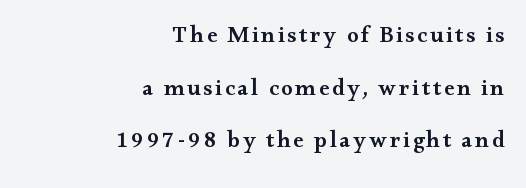
Q: Is the text bold? A: Semi-bold.
Q: Is the text italic (slanted)? A: No, it is upright.
Q: Is the text underlined? A: No.
Q: How is the paragraph aligned? A: Right-aligned.
Q: Is the spacing between lines tight, normal or loose? A: Loose.
